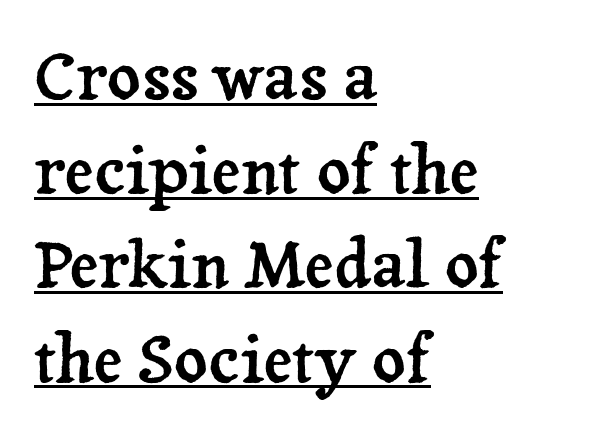
The image shows 65 px serif type, upright; set left-aligned, normal line spacing (1.45x), normal letter spacing, underlined; low stroke contrast and a medium x-height.
